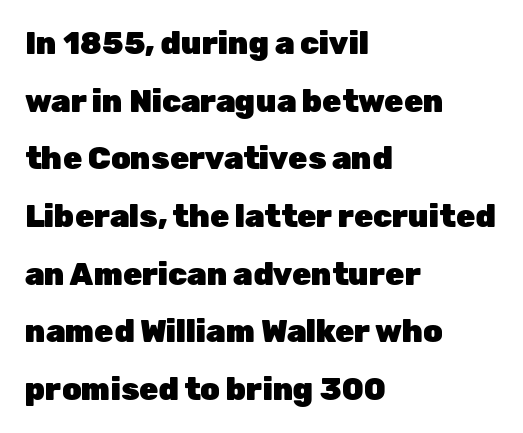
The type sits square on the baseline with zero lean. Here the designer chose a conventional face with non-uniform glyph widths. The rendering uses a bold face; every stroke is thick and dark. Tracking value appears to be zero — textbook default spacing. Words float on clear page, feet unadorned. Leftover space on each line is placed entirely after the last word.
